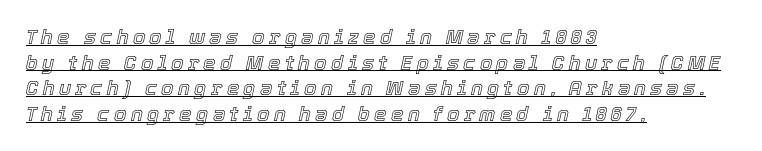
The image shows 20 px text type, italic (leaning right); set left-aligned, normal line spacing (1.28x), unusually wide letter spacing (+0.21 em), underlined.
